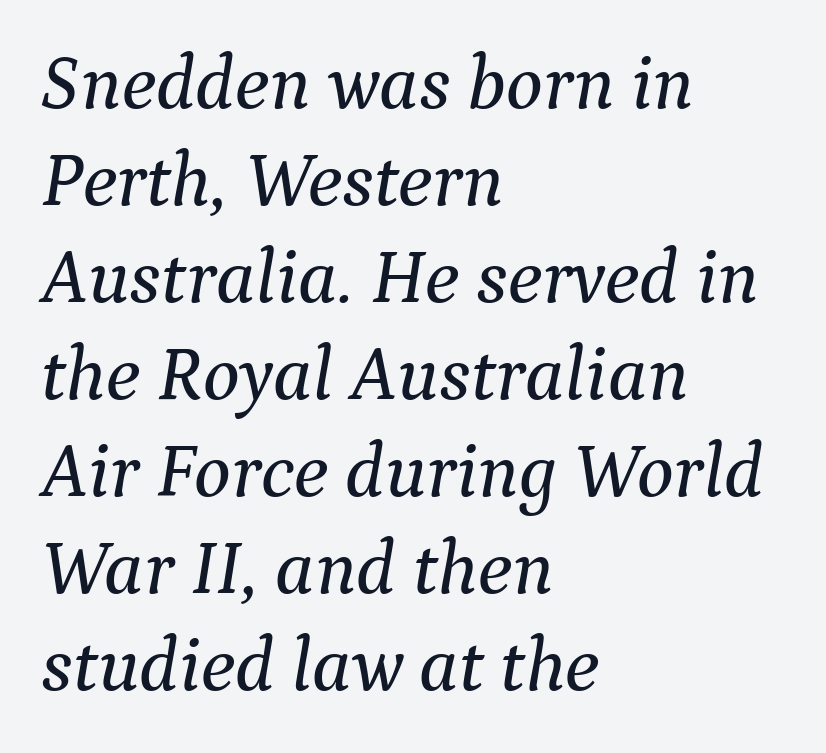
{"serif": "yes", "italic": "yes", "lean": "right", "slant_degrees": 9, "width": "normal", "stroke_contrast": "medium", "x_height": "medium", "monospaced": "no", "underline": "no", "align": "left", "line_spacing": "normal", "line_spacing_ratio": 1.26, "letter_spacing": "normal", "letter_spacing_em": 0.0, "glyph_px": 77}
